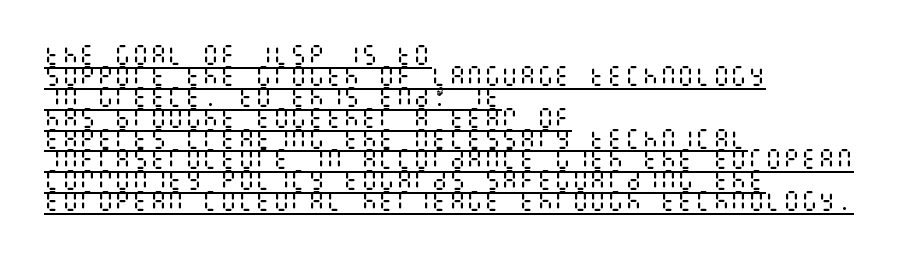
The image shows 22 px text type, upright; set left-aligned, tight line spacing (0.95x), normal letter spacing, underlined.
